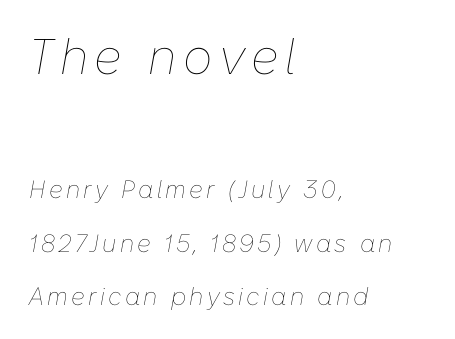
Q: Is the text bold? A: No.
Q: Is the text italic (slanted)? A: Yes, it leans right by about 10 degrees.
Q: Is the text underlined? A: No.
Q: How is the paragraph aligned? A: Left-aligned.
Q: Is the spacing between lines tight, normal or loose? A: Loose.
Q: Which block of text is set in a larger size, the first (top) or the second (bottom)? A: The first (top) one.
Q: Width (condensed, normal, or wide)? A: Normal.
Q: Stroke contrast? A: Low.
Q: x-height? A: Medium.
Q: Monospaced? A: No.
